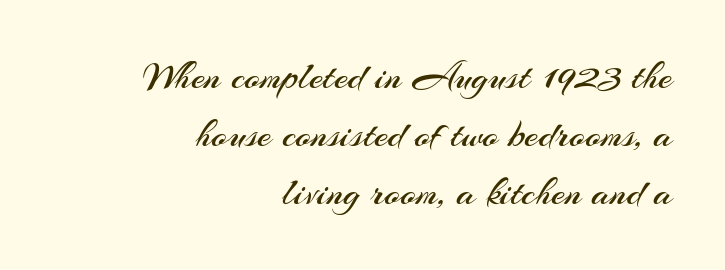
Q: Is the text bold? A: No.
Q: Is the text italic (slanted)? A: Yes.
Q: Is the typeface a serif or a sans-serif typeface? A: Sans-serif.
Q: Is the text underlined? A: No.
Q: How is the paragraph aligned? A: Right-aligned.
Q: Is the spacing between letters normal or unusually wide? A: Normal.
Q: Is the spacing between lines tight, normal or loose? A: Normal.
Q: Width (condensed, normal, or wide)? A: Normal.
Q: Stroke contrast? A: Medium.
Q: x-height? A: Small.
Q: Monospaced? A: No.
